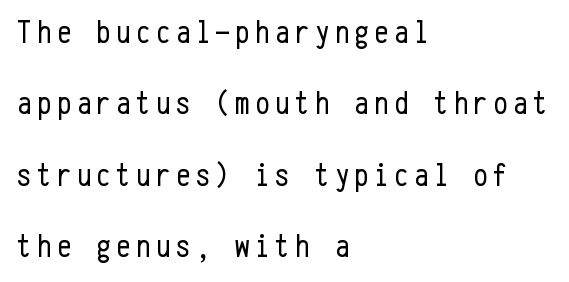
Q: Is the text bold? A: No.
Q: Is the text italic (slanted)? A: No, it is upright.
Q: Is the typeface a serif or a sans-serif typeface? A: Sans-serif.
Q: Is the text underlined? A: No.
Q: How is the paragraph aligned? A: Left-aligned.
Q: Is the spacing between lines tight, normal or loose? A: Loose.
Q: Width (condensed, normal, or wide)? A: Condensed.
Q: Stroke contrast? A: Low.
Q: x-height? A: Medium.
Q: Monospaced? A: Yes.
